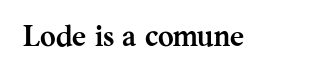
{"serif": "yes", "italic": "no", "bold": "yes", "weight": "semibold", "width": "normal", "stroke_contrast": "medium", "x_height": "medium", "monospaced": "no", "underline": "no", "letter_spacing": "normal", "letter_spacing_em": 0.0, "glyph_px": 30}
